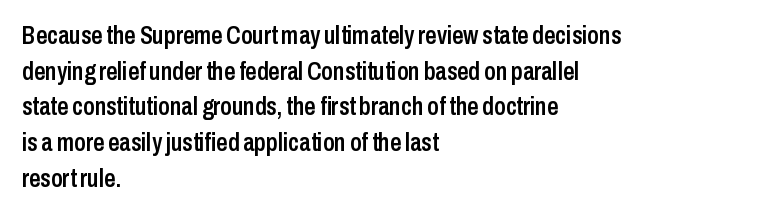
{"italic": "no", "bold": "semi", "underline": "no", "align": "left", "line_spacing": "normal", "line_spacing_ratio": 1.43, "letter_spacing": "normal", "letter_spacing_em": 0.0, "glyph_px": 25}
